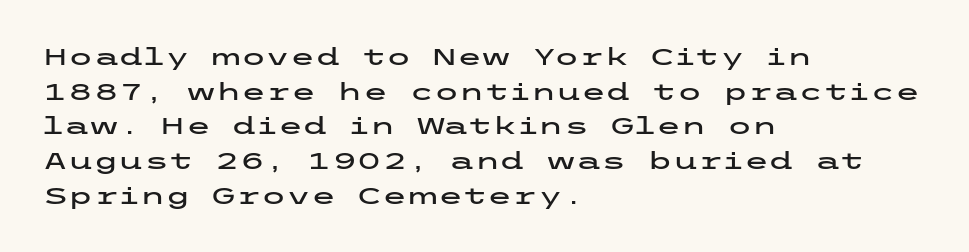
{"italic": "no", "underline": "no", "align": "left", "line_spacing": "normal", "line_spacing_ratio": 1.51, "letter_spacing": "normal", "letter_spacing_em": 0.0, "glyph_px": 23}
